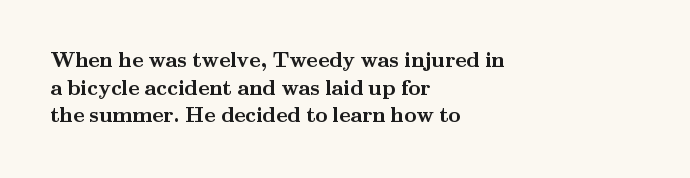
It's the straight-up-and-down kind of type. The words here are not underlined. Summary of vertical rhythm: regular, with standard interline spacing. Alignment: flush left. The rendering keeps characters at their native spacing.
